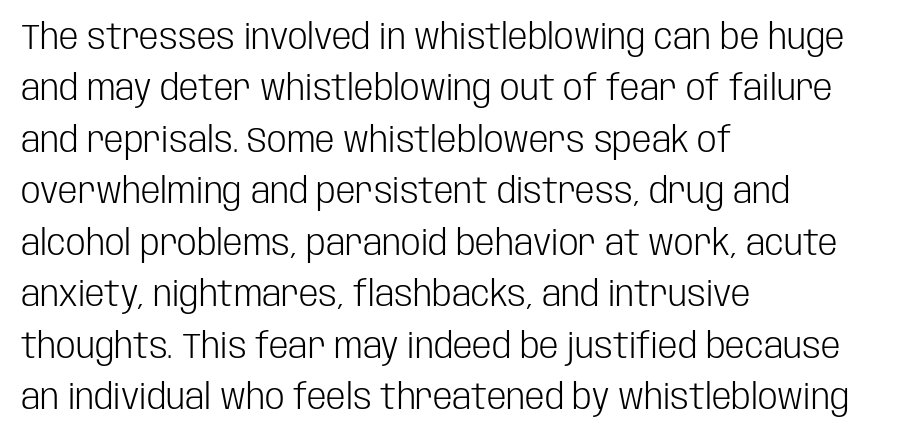
Q: Is the text bold? A: No.
Q: Is the text italic (slanted)? A: No, it is upright.
Q: Is the typeface a serif or a sans-serif typeface? A: Sans-serif.
Q: Is the text underlined? A: No.
Q: How is the paragraph aligned? A: Left-aligned.
Q: Is the spacing between letters normal or unusually wide? A: Normal.
Q: Is the spacing between lines tight, normal or loose? A: Normal.
Q: Width (condensed, normal, or wide)? A: Condensed.
Q: Stroke contrast? A: Low.
Q: x-height? A: Large.
Q: Monospaced? A: No.
